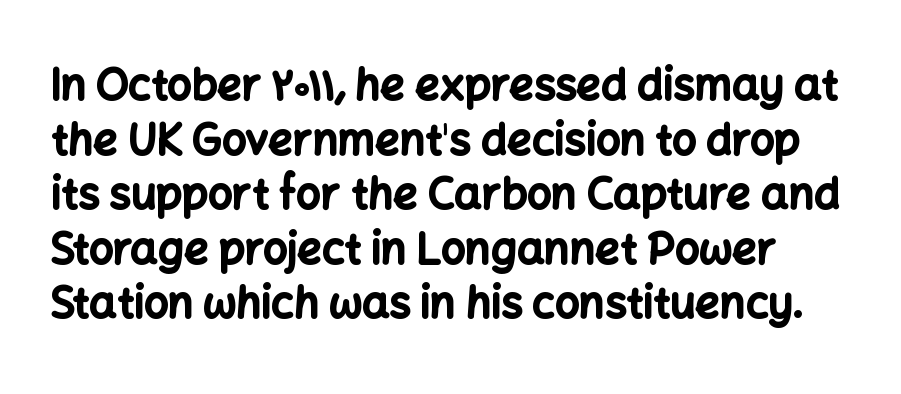
The area under the type is left untouched. The face used here has the dense, thick strokes of a bold. In terms of letterform style, serifs are entirely absent. Compared with typical body copy, the letter spacing here is the same.
